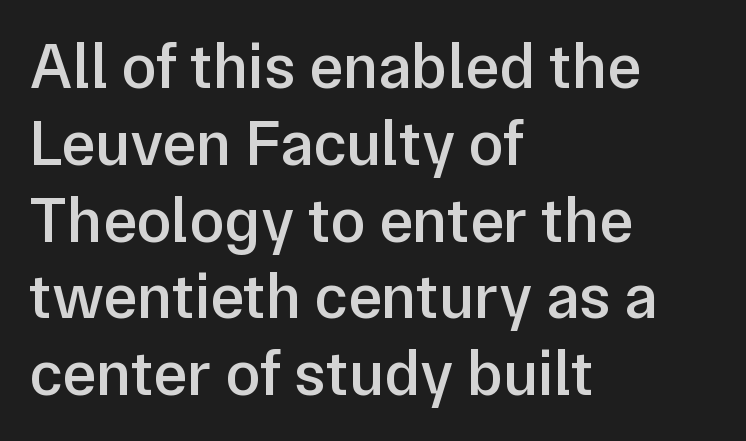
The image shows 64 px semibold sans-serif type, upright; set left-aligned, line spacing 1.2x, normal letter spacing, not underlined; low stroke contrast and a medium x-height.
